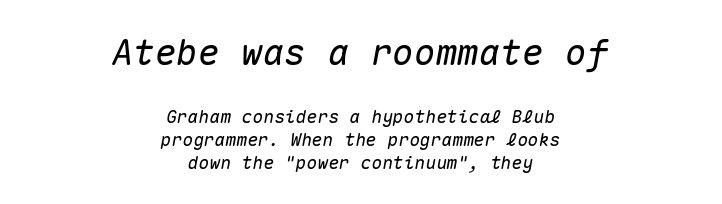
{"italic": "yes", "lean": "right", "slant_degrees": 10, "width": "normal", "stroke_contrast": "medium", "x_height": "medium", "monospaced": "yes", "underline": "no", "align": "center", "line_spacing": "normal", "line_spacing_ratio": 1.3, "letter_spacing": "normal", "letter_spacing_em": 0.0, "larger_block": "first", "size_ratio": 2.0, "glyph_px": 36}
